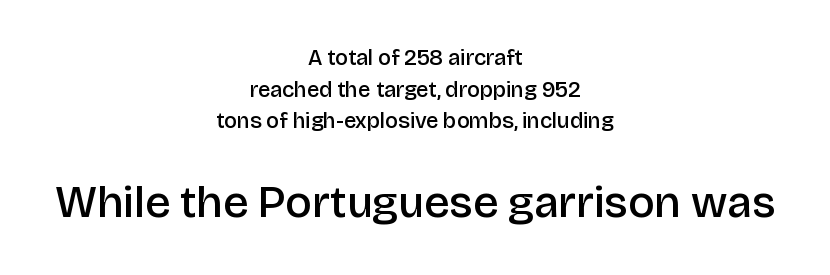
The image shows 45 px semibold sans-serif type, upright; set centered, normal line spacing (1.44x), normal letter spacing, not underlined; the second (bottom) block is 2.05x larger; low stroke contrast and a large x-height.
